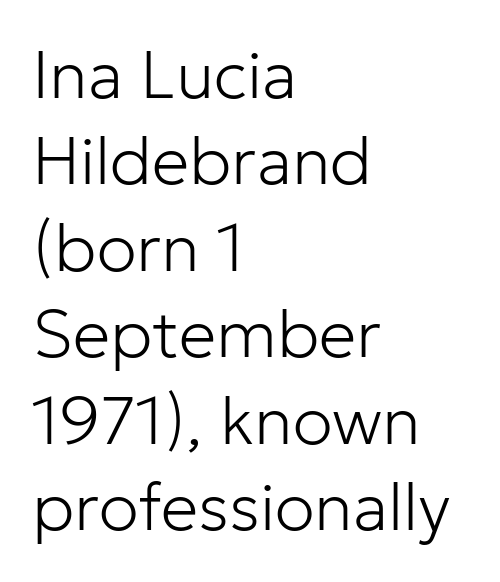
Upright lettering throughout. The area under the type is left untouched. Casual observation: everything's shoved over to the left. You could call the tracking neutral — neither tight nor loose. A sans-serif font was chosen for this passage.
